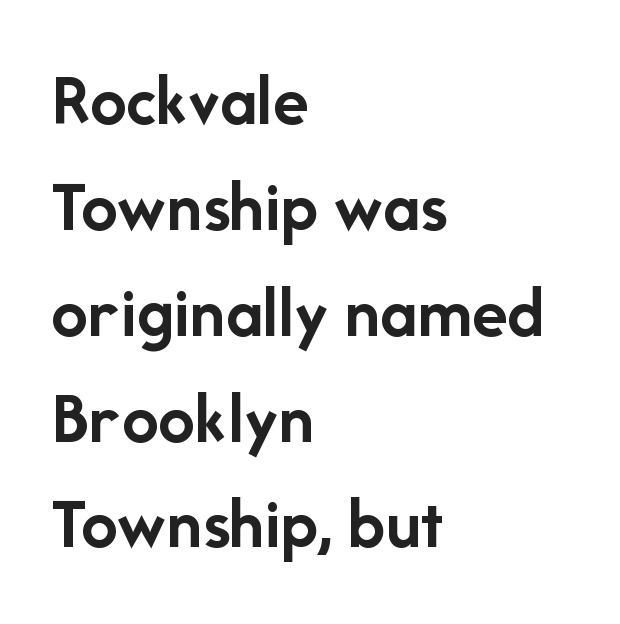
Every row of glyphs begins at an identical x-position on the left. Every stem runs plumb, perpendicular to the baseline. Chunky letters — that's bold for sure. Baseline-to-baseline distance is the conventional proportion of letter height. Quick note: underline off. No feet cap the strokes, marking this as sans-serif type.
